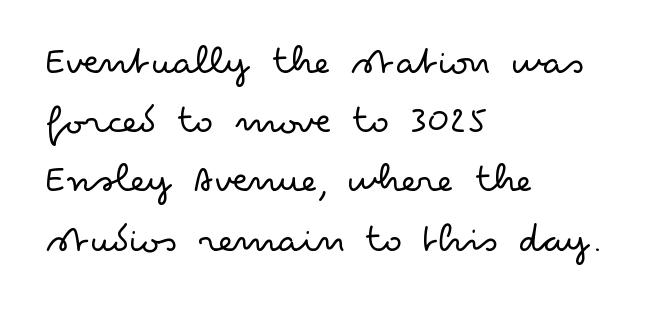
{"serif": "no", "italic": "no", "bold": "no", "weight": "light", "width": "wide", "stroke_contrast": "low", "x_height": "small", "monospaced": "no", "underline": "no", "align": "left", "line_spacing": "normal", "line_spacing_ratio": 1.41, "letter_spacing": "normal", "letter_spacing_em": 0.0, "glyph_px": 42}
